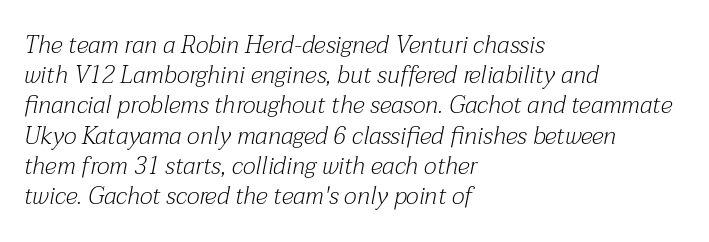
The space between consecutive lines is moderate. The typesetter chose a ragged-right arrangement here. Honestly, there is no underline to notice here at all. The glyphs look as if they've been sheared to an angle. Heaviness? Minimal to ordinary, like unemphasized prose. Between one letter and the next there's only the usual sliver of space.
